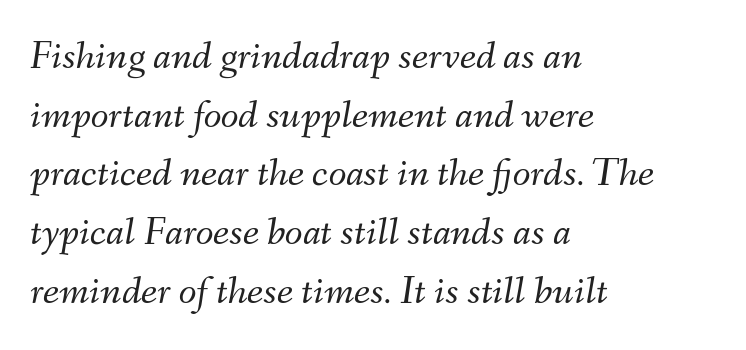
Q: Is the text bold? A: No.
Q: Is the text italic (slanted)? A: Yes, it leans right by about 9 degrees.
Q: Is the text underlined? A: No.
Q: How is the paragraph aligned? A: Left-aligned.
Q: Is the spacing between letters normal or unusually wide? A: Normal.
Q: Is the spacing between lines tight, normal or loose? A: Normal.
Q: Width (condensed, normal, or wide)? A: Normal.
Q: Stroke contrast? A: Medium.
Q: x-height? A: Small.
Q: Monospaced? A: No.
